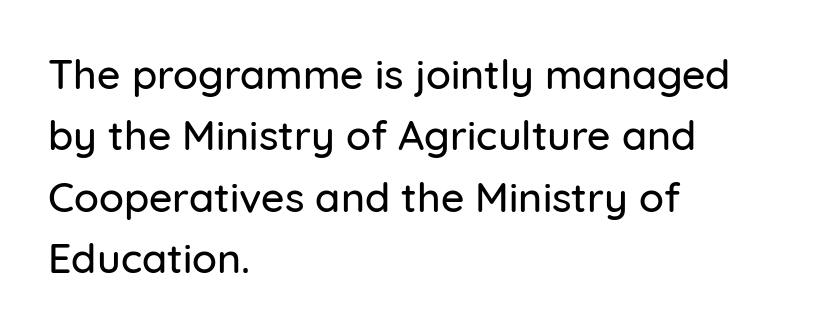
The designer left line spacing at the default. Honestly, there is no underline to notice here at all. These lines were composed using upright roman letters. Does extra space separate the letters? No, they use regular spacing. Where is the straight margin? On the left. Do the characters align in a grid? No, the font is proportional.
